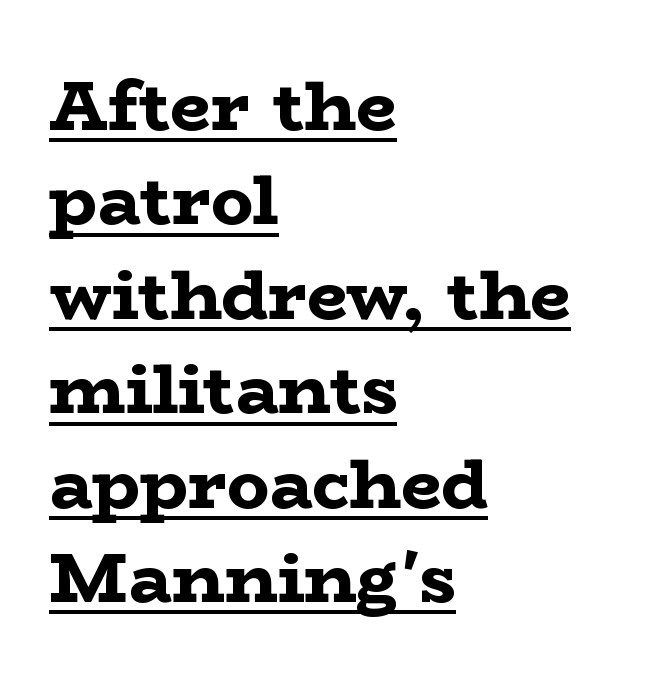
The letters advance in unequal steps, a hallmark of proportional type. Teacher's note: observe the even left margin — that is flush-left alignment. Leading: standard. The face used here appears with an underline applied.
